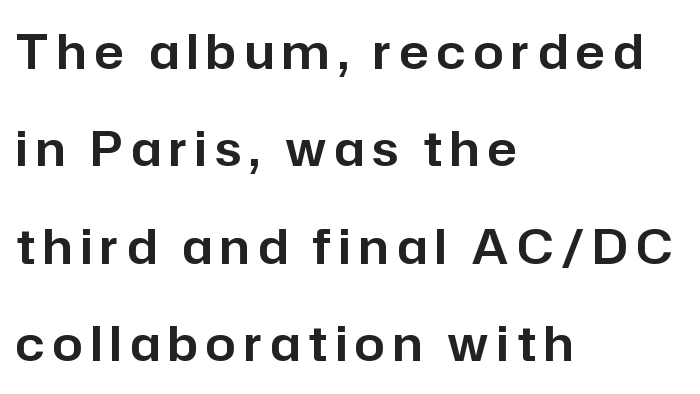
{"serif": "no", "italic": "no", "width": "normal", "stroke_contrast": "low", "x_height": "medium", "monospaced": "no", "underline": "no", "align": "left", "line_spacing": "loose", "line_spacing_ratio": 2.03, "glyph_px": 48}
